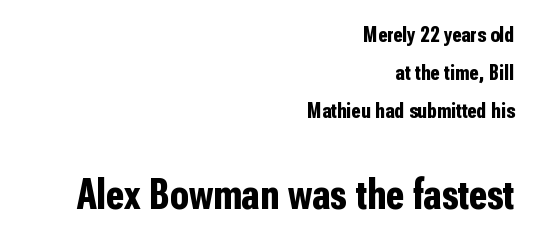
Q: Is the text bold? A: Yes.
Q: Is the text italic (slanted)? A: No, it is upright.
Q: Is the typeface a serif or a sans-serif typeface? A: Sans-serif.
Q: Is the text underlined? A: No.
Q: How is the paragraph aligned? A: Right-aligned.
Q: Is the spacing between letters normal or unusually wide? A: Normal.
Q: Which block of text is set in a larger size, the first (top) or the second (bottom)? A: The second (bottom) one.
Q: Width (condensed, normal, or wide)? A: Condensed.
Q: Stroke contrast? A: Low.
Q: x-height? A: Medium.
Q: Monospaced? A: No.
